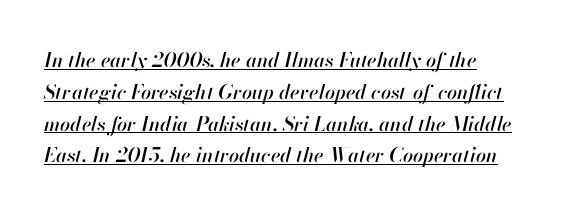
The paragraph shown leans on its left margin. Evenly set lines give the paragraph a standard silhouette. This rendering features underlined lettering. Glyph-to-glyph distance matches everyday printed text. Every character sits at an angle, as italics do.
